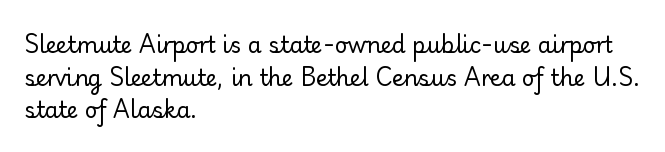
{"italic": "no", "bold": "no", "underline": "no", "align": "left", "line_spacing": "normal", "line_spacing_ratio": 1.48, "letter_spacing": "normal", "letter_spacing_em": 0.0, "glyph_px": 22}
